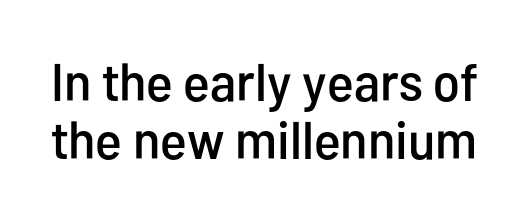
Q: Is the text italic (slanted)? A: No, it is upright.
Q: Is the typeface a serif or a sans-serif typeface? A: Sans-serif.
Q: Is the text underlined? A: No.
Q: Is the spacing between letters normal or unusually wide? A: Normal.
Q: Is the spacing between lines tight, normal or loose? A: Tight.
Q: Width (condensed, normal, or wide)? A: Condensed.
Q: Stroke contrast? A: Low.
Q: x-height? A: Medium.
Q: Monospaced? A: No.
